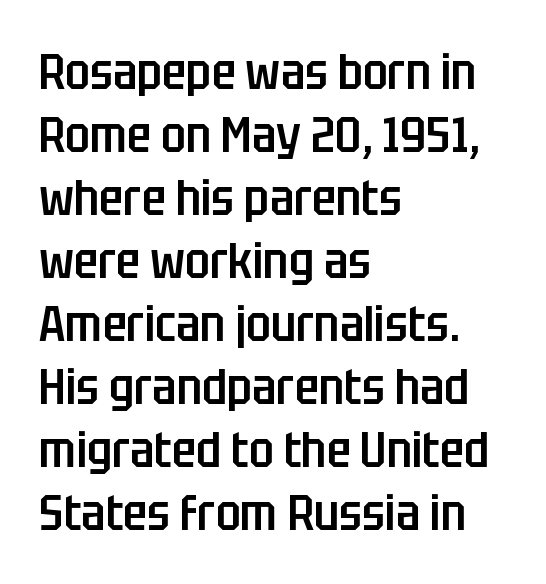
Q: Is the text bold? A: Semi-bold.
Q: Is the text italic (slanted)? A: No, it is upright.
Q: Is the typeface a serif or a sans-serif typeface? A: Sans-serif.
Q: Is the text underlined? A: No.
Q: How is the paragraph aligned? A: Left-aligned.
Q: Is the spacing between letters normal or unusually wide? A: Normal.
Q: Is the spacing between lines tight, normal or loose? A: Normal.
Q: Width (condensed, normal, or wide)? A: Condensed.
Q: Stroke contrast? A: Low.
Q: x-height? A: Large.
Q: Monospaced? A: No.
